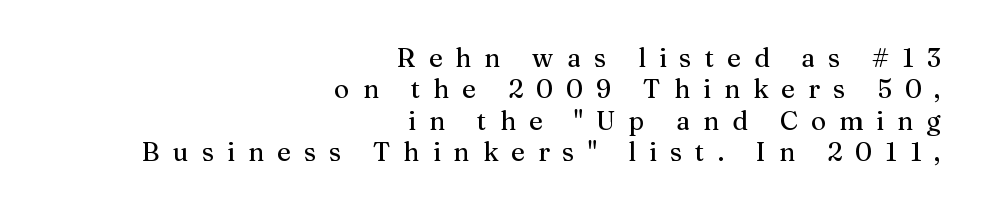
The paragraph has a hard right edge and a soft left edge. Italic? Not at all — the glyphs are vertical. A clean baseline with only descenders dipping below it. What stands out about the letter spacing? Its width — letters are far apart.
